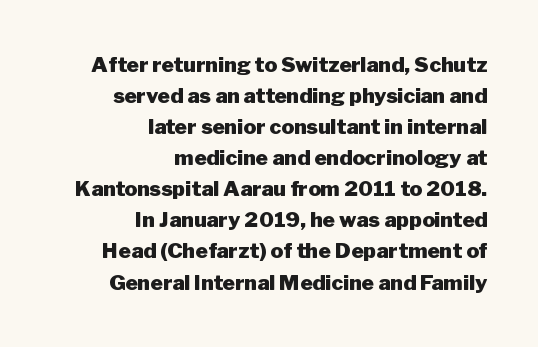
All the whitespace from short lines collects on the left. The area under the type is left untouched. A typesetter would call this leading conventional body-copy spacing. Does extra space separate the letters? No, they use regular spacing.
